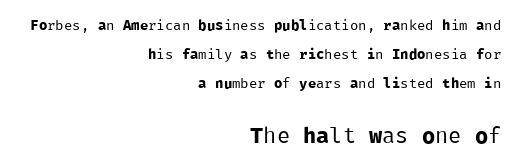
{"italic": "no", "bold": "no", "underline": "no", "align": "right", "line_spacing": "loose", "line_spacing_ratio": 2.08, "letter_spacing": "normal", "letter_spacing_em": 0.0, "larger_block": "second", "size_ratio": 1.57, "glyph_px": 22}
